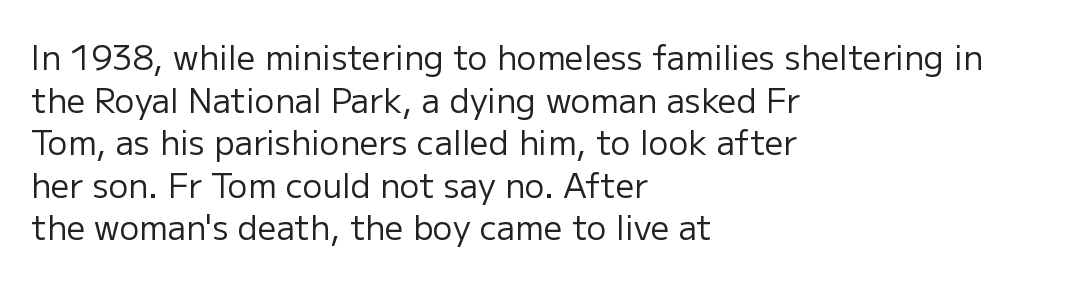
{"serif": "no", "italic": "no", "bold": "no", "weight": "regular", "width": "normal", "stroke_contrast": "low", "x_height": "medium", "monospaced": "no", "underline": "no", "align": "left", "line_spacing": "normal", "line_spacing_ratio": 1.29, "letter_spacing": "normal", "letter_spacing_em": 0.0, "glyph_px": 33}
